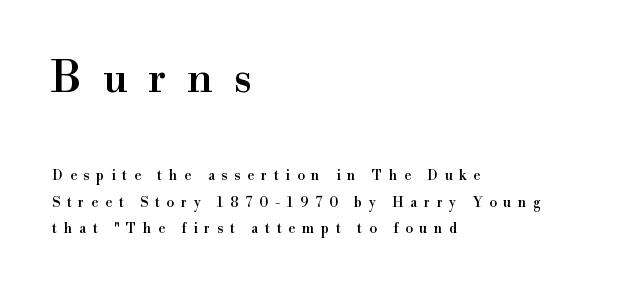
The image shows 43 px serif type, upright; set left-aligned, line spacing 1.88x, unusually wide letter spacing (+0.48 em), not underlined; the first (top) block is 3.07x larger; high stroke contrast and a small x-height.
